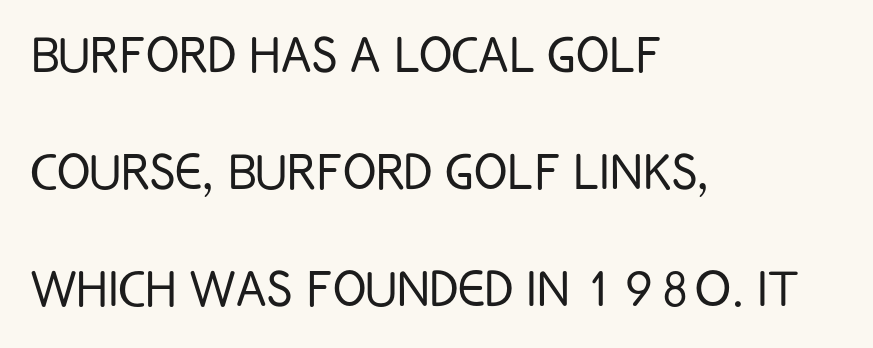
{"serif": "no", "italic": "no", "bold": "no", "weight": "light", "width": "condensed", "stroke_contrast": "low", "x_height": "large", "monospaced": "no", "underline": "no", "align": "left", "line_spacing_ratio": 1.89, "letter_spacing": "normal", "letter_spacing_em": 0.0, "glyph_px": 62}
